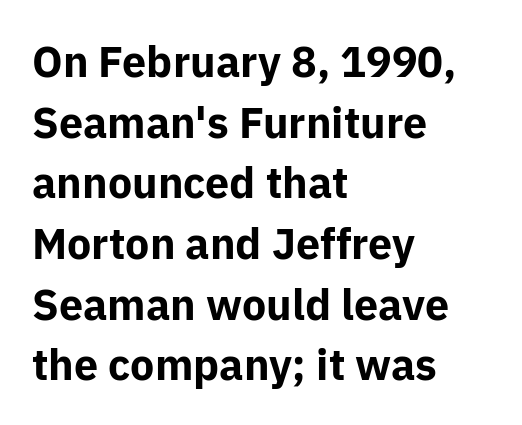
The image shows 43 px bold sans-serif type, upright; set left-aligned, normal line spacing (1.41x), normal letter spacing, not underlined; low stroke contrast and a medium x-height.
